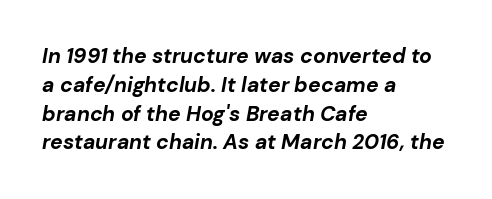
{"italic": "yes", "lean": "right", "slant_degrees": 10, "bold": "yes", "underline": "no", "align": "left", "line_spacing": "normal", "line_spacing_ratio": 1.37, "letter_spacing": "normal", "letter_spacing_em": 0.0, "glyph_px": 21}
